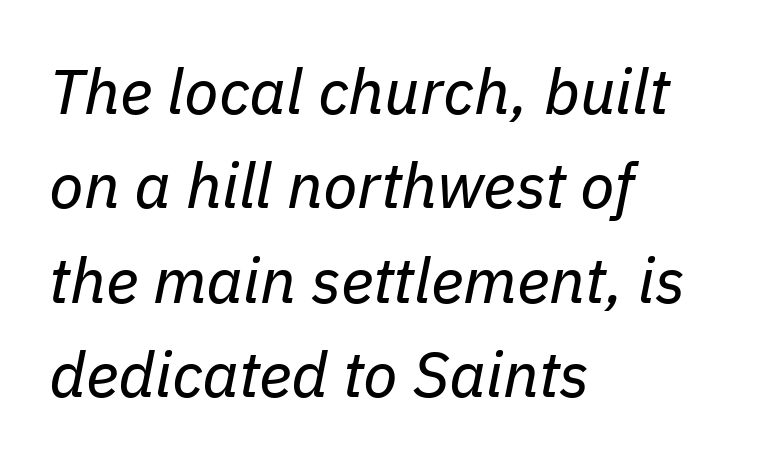
The image shows 63 px regular-weight type, italic (leaning right); set left-aligned, normal line spacing (1.5x), normal letter spacing, not underlined; low stroke contrast and a medium x-height.
